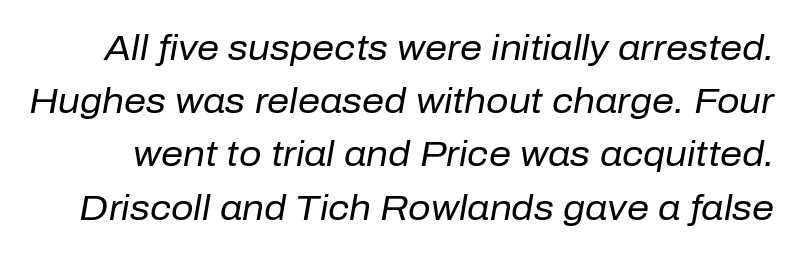
Q: Is the text bold? A: No.
Q: Is the text italic (slanted)? A: Yes, it leans right by about 10 degrees.
Q: Is the text underlined? A: No.
Q: Is the spacing between letters normal or unusually wide? A: Normal.
Q: Is the spacing between lines tight, normal or loose? A: Normal.
Q: Width (condensed, normal, or wide)? A: Normal.
Q: Stroke contrast? A: Low.
Q: x-height? A: Medium.
Q: Monospaced? A: No.
